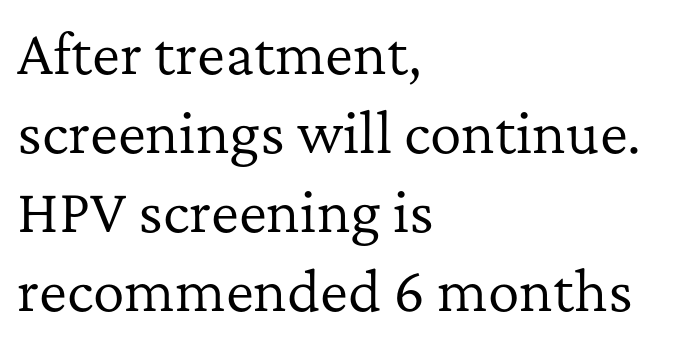
Q: Is the text bold? A: No.
Q: Is the text italic (slanted)? A: No, it is upright.
Q: Is the typeface a serif or a sans-serif typeface? A: Serif.
Q: Is the text underlined? A: No.
Q: How is the paragraph aligned? A: Left-aligned.
Q: Is the spacing between letters normal or unusually wide? A: Normal.
Q: Is the spacing between lines tight, normal or loose? A: Normal.
Q: Width (condensed, normal, or wide)? A: Normal.
Q: Stroke contrast? A: Low.
Q: x-height? A: Medium.
Q: Monospaced? A: No.
